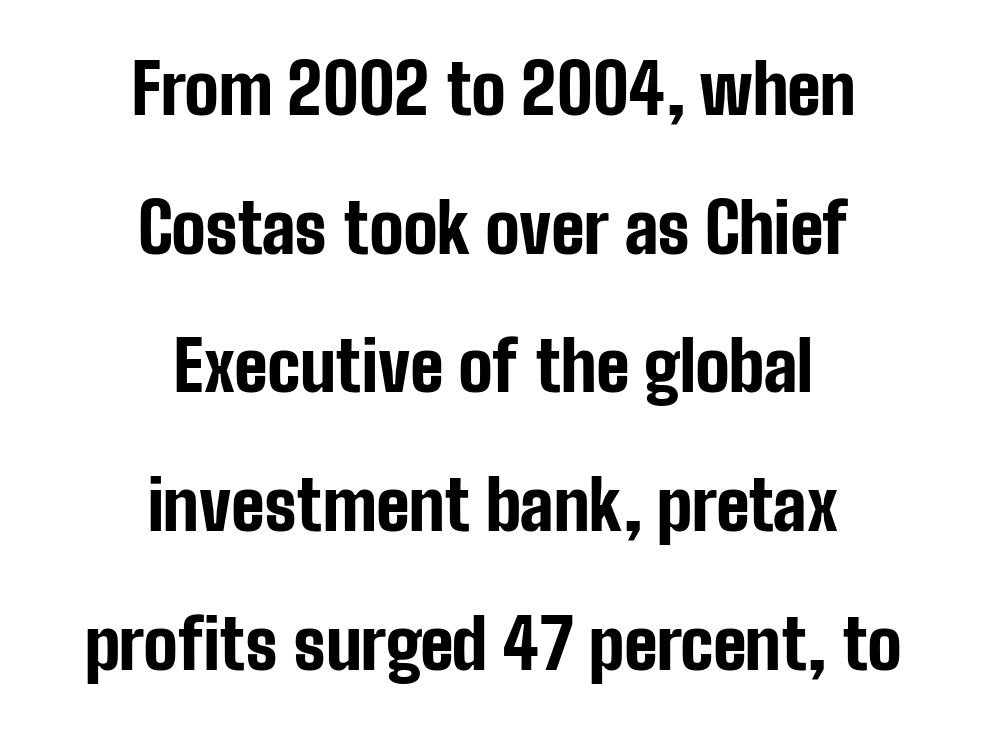
{"serif": "no", "italic": "no", "bold": "yes", "weight": "bold", "width": "condensed", "stroke_contrast": "low", "x_height": "medium", "monospaced": "no", "underline": "no", "align": "center", "line_spacing": "loose", "line_spacing_ratio": 2.04, "letter_spacing": "normal", "letter_spacing_em": 0.0, "glyph_px": 68}
